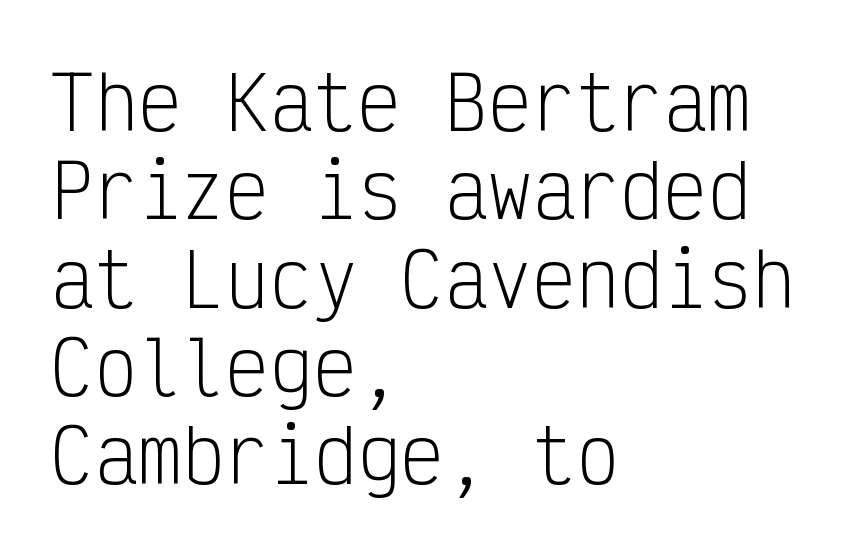
The image shows 73 px light, condensed sans-serif type, upright, monospaced; set left-aligned, line spacing 1.21x, normal letter spacing, not underlined; low stroke contrast and a medium x-height.
